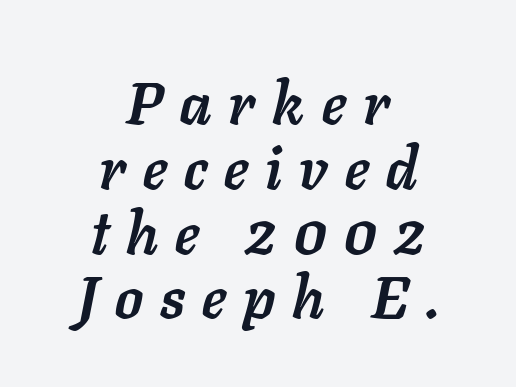
Loose tracking; the words dissolve into strings of separated letters. Think of a printed novel: that variable character pitch is what you see here. The whole block is typeset with a tilt. The strokes are fattened all the way to bold. Beneath every word, the page is bare.
